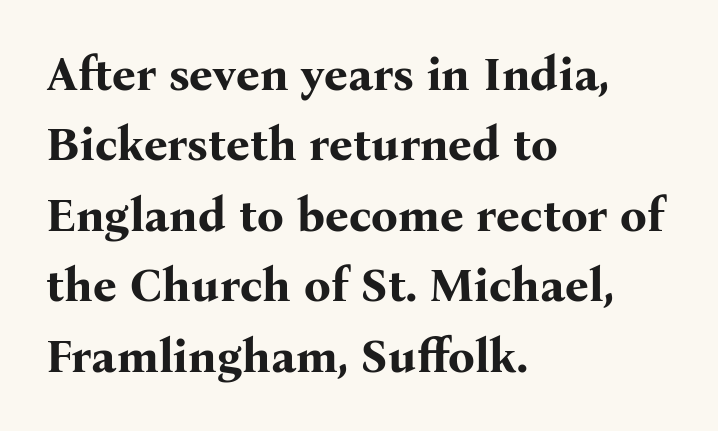
The type sits square on the baseline with zero lean. What's the leading like? Ordinary, nothing unusual. The paragraph shown leans on its left margin. The passage shown has conventional tracking throughout.
